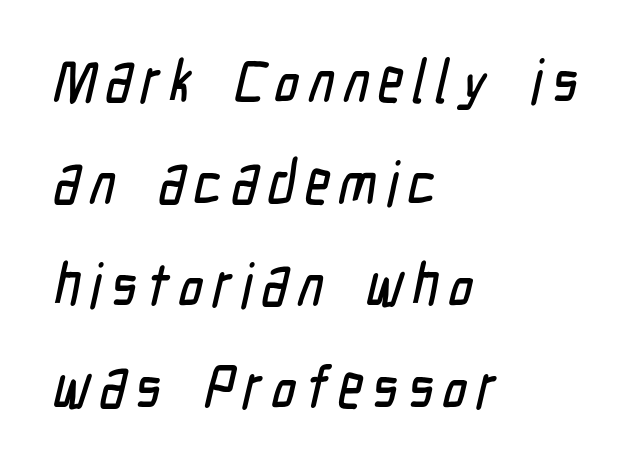
{"serif": "no", "width": "condensed", "stroke_contrast": "low", "x_height": "medium", "monospaced": "no", "underline": "no", "align": "left", "line_spacing": "normal", "line_spacing_ratio": 1.67, "glyph_px": 61}
